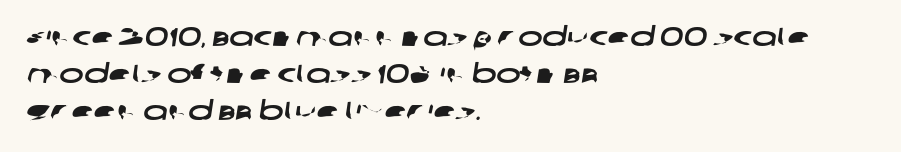
The image shows 26 px text type; set left-aligned, normal line spacing (1.43x), normal letter spacing, not underlined.
